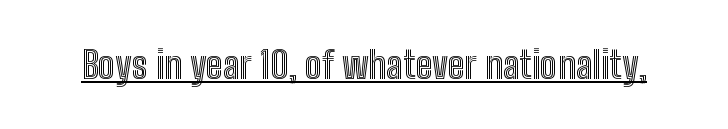
Q: Is the text italic (slanted)? A: No, it is upright.
Q: Is the text underlined? A: Yes.
Q: Is the spacing between letters normal or unusually wide? A: Normal.
Q: Width (condensed, normal, or wide)? A: Condensed.
Q: x-height? A: Medium.
Q: Monospaced? A: No.
